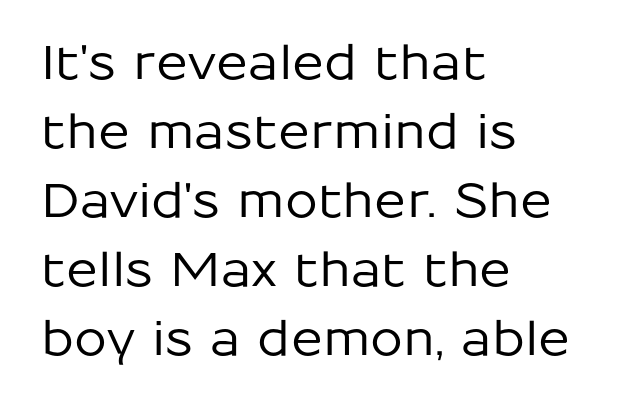
Q: Is the text italic (slanted)? A: No, it is upright.
Q: Is the typeface a serif or a sans-serif typeface? A: Sans-serif.
Q: Is the text underlined? A: No.
Q: How is the paragraph aligned? A: Left-aligned.
Q: Is the spacing between letters normal or unusually wide? A: Normal.
Q: Is the spacing between lines tight, normal or loose? A: Normal.
Q: Width (condensed, normal, or wide)? A: Normal.
Q: Stroke contrast? A: Low.
Q: x-height? A: Medium.
Q: Monospaced? A: No.
